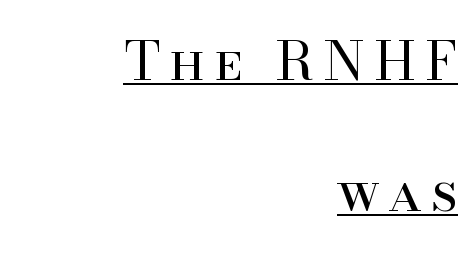
The image shows 54 px regular-weight serif type, upright; set right-aligned, loose line spacing (2.43x), underlined; high stroke contrast and a small x-height.
